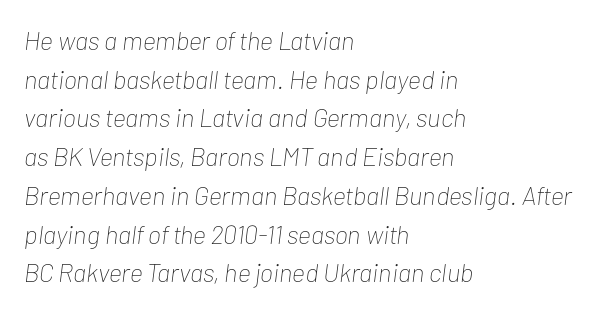
{"italic": "yes", "lean": "right", "slant_degrees": 7, "bold": "no", "underline": "no", "align": "left", "line_spacing": "normal", "line_spacing_ratio": 1.49, "letter_spacing": "normal", "letter_spacing_em": 0.0, "glyph_px": 26}
